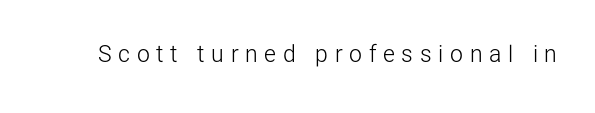
Lines of text with bare space underneath. The weight would be labelled regular, book, light, or lighter still. Do the letters lean? They stand straight. Observe the wide spacing: letters keep a clear distance from each other.
